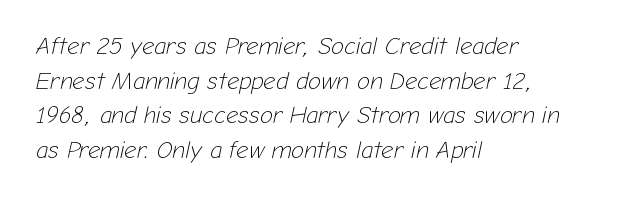
Q: Is the text bold? A: No.
Q: Is the text italic (slanted)? A: Yes, it leans right by about 12 degrees.
Q: Is the text underlined? A: No.
Q: How is the paragraph aligned? A: Left-aligned.
Q: Is the spacing between letters normal or unusually wide? A: Normal.
Q: Is the spacing between lines tight, normal or loose? A: Normal.
